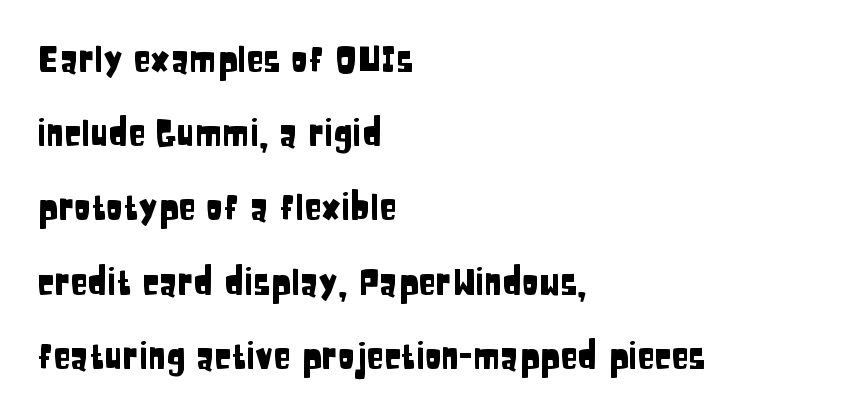
{"serif": "no", "italic": "no", "width": "condensed", "stroke_contrast": "low", "x_height": "large", "monospaced": "no", "underline": "no", "align": "left", "line_spacing": "loose", "line_spacing_ratio": 2.12, "letter_spacing": "normal", "letter_spacing_em": 0.0, "glyph_px": 35}
